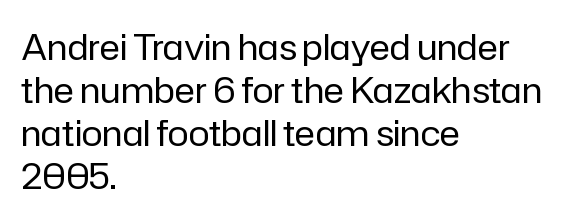
The image shows 35 px regular-weight sans-serif type, upright; set left-aligned, line spacing 1.23x, normal letter spacing, not underlined; low stroke contrast and a medium x-height.
